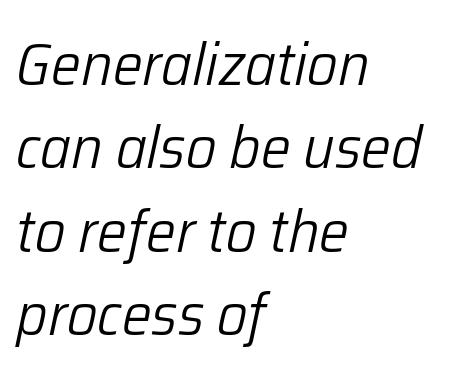
The image shows 60 px light type, italic (leaning right); set left-aligned, normal line spacing (1.39x), normal letter spacing, not underlined; low stroke contrast and a medium x-height.
